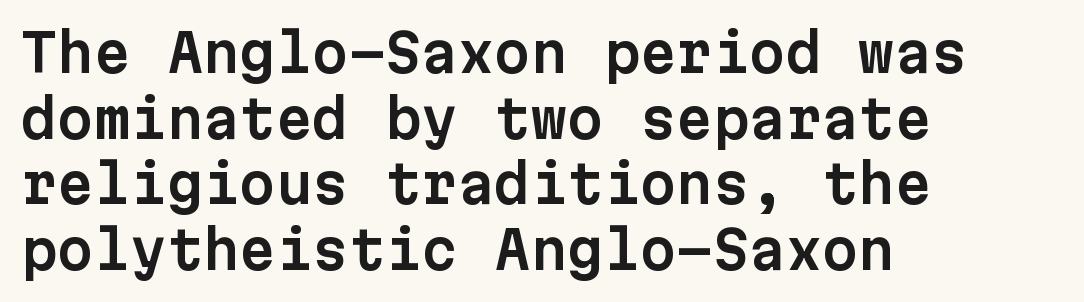
Q: Is the text italic (slanted)? A: No, it is upright.
Q: Is the typeface a serif or a sans-serif typeface? A: Sans-serif.
Q: Is the text underlined? A: No.
Q: How is the paragraph aligned? A: Left-aligned.
Q: Is the spacing between letters normal or unusually wide? A: Normal.
Q: Is the spacing between lines tight, normal or loose? A: Normal.
Q: Width (condensed, normal, or wide)? A: Normal.
Q: Stroke contrast? A: Low.
Q: x-height? A: Medium.
Q: Monospaced? A: Yes.
